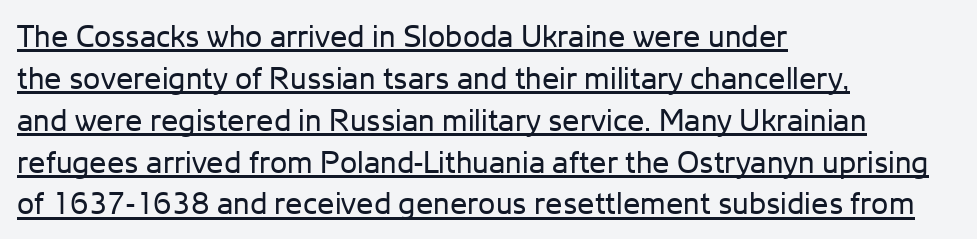
Q: Is the text bold? A: No.
Q: Is the text italic (slanted)? A: No, it is upright.
Q: Is the typeface a serif or a sans-serif typeface? A: Sans-serif.
Q: Is the text underlined? A: Yes.
Q: How is the paragraph aligned? A: Left-aligned.
Q: Is the spacing between letters normal or unusually wide? A: Normal.
Q: Is the spacing between lines tight, normal or loose? A: Normal.
Q: Width (condensed, normal, or wide)? A: Normal.
Q: Stroke contrast? A: Low.
Q: x-height? A: Medium.
Q: Monospaced? A: No.
